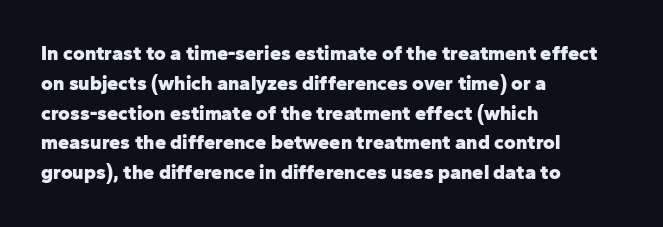
The image shows 20 px bold type, upright; set left-aligned, normal line spacing (1.49x), normal letter spacing, not underlined.
